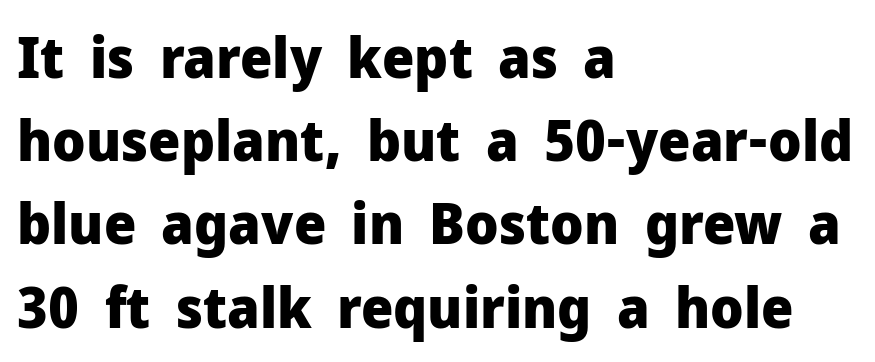
Q: Is the text bold? A: Yes.
Q: Is the text italic (slanted)? A: No, it is upright.
Q: Is the typeface a serif or a sans-serif typeface? A: Sans-serif.
Q: Is the text underlined? A: No.
Q: How is the paragraph aligned? A: Left-aligned.
Q: Is the spacing between letters normal or unusually wide? A: Normal.
Q: Is the spacing between lines tight, normal or loose? A: Normal.
Q: Width (condensed, normal, or wide)? A: Normal.
Q: Stroke contrast? A: Low.
Q: x-height? A: Medium.
Q: Monospaced? A: No.
